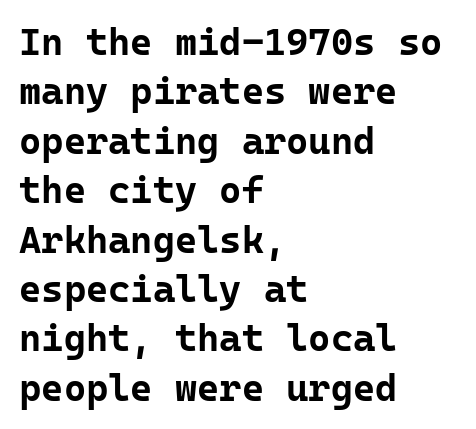
The image shows 38 px bold sans-serif type, upright, monospaced; set left-aligned, normal line spacing (1.3x), normal letter spacing, not underlined; low stroke contrast and a medium x-height.
